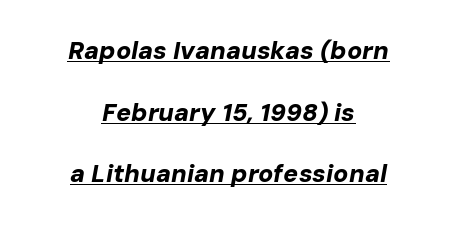
Q: Is the text bold? A: Yes.
Q: Is the text italic (slanted)? A: Yes, it leans right by about 10 degrees.
Q: Is the text underlined? A: Yes.
Q: How is the paragraph aligned? A: Centered.
Q: Is the spacing between letters normal or unusually wide? A: Normal.
Q: Is the spacing between lines tight, normal or loose? A: Loose.
